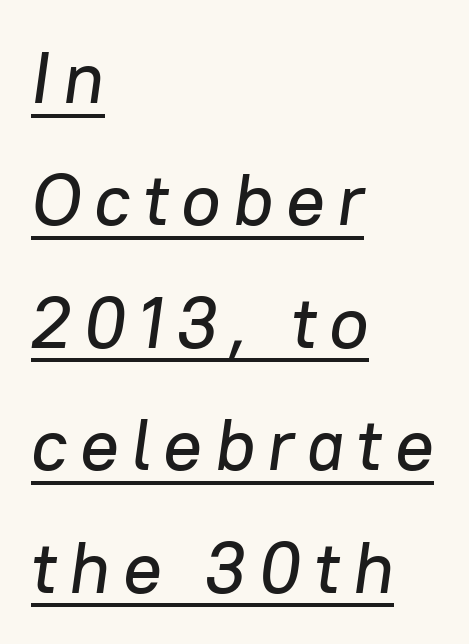
{"italic": "yes", "lean": "right", "slant_degrees": 8, "width": "normal", "stroke_contrast": "low", "x_height": "medium", "monospaced": "no", "underline": "yes", "align": "left", "line_spacing": "normal", "line_spacing_ratio": 1.7, "glyph_px": 72}
